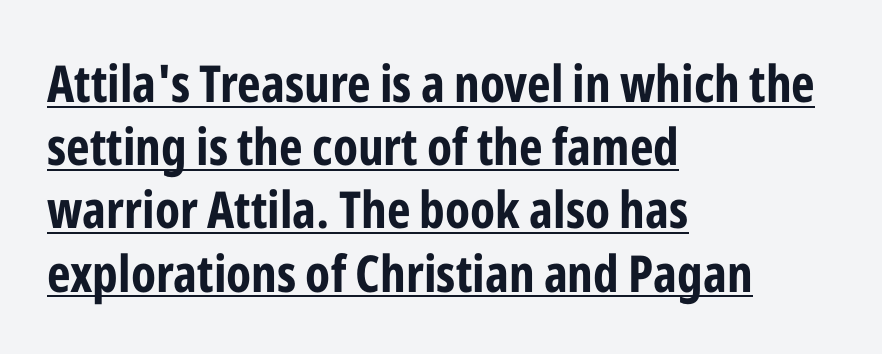
{"serif": "no", "italic": "no", "bold": "yes", "weight": "bold", "width": "condensed", "stroke_contrast": "low", "x_height": "medium", "monospaced": "no", "underline": "yes", "align": "left", "line_spacing_ratio": 1.24, "letter_spacing": "normal", "letter_spacing_em": 0.0, "glyph_px": 51}
